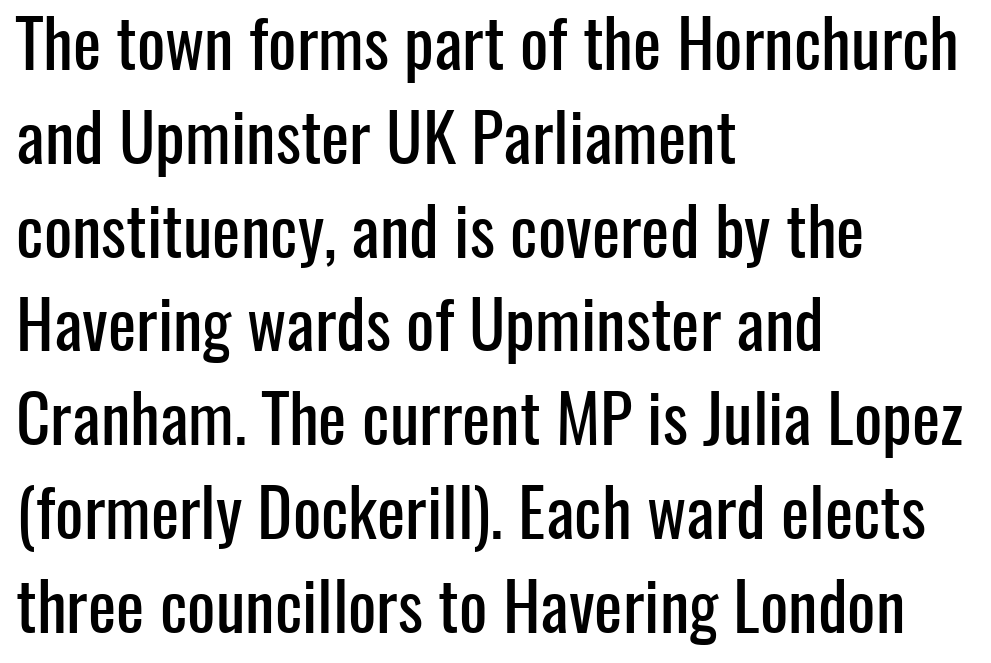
{"serif": "no", "italic": "no", "width": "condensed", "stroke_contrast": "low", "x_height": "medium", "monospaced": "no", "underline": "no", "align": "left", "line_spacing": "normal", "line_spacing_ratio": 1.4, "letter_spacing": "normal", "letter_spacing_em": 0.0, "glyph_px": 67}
